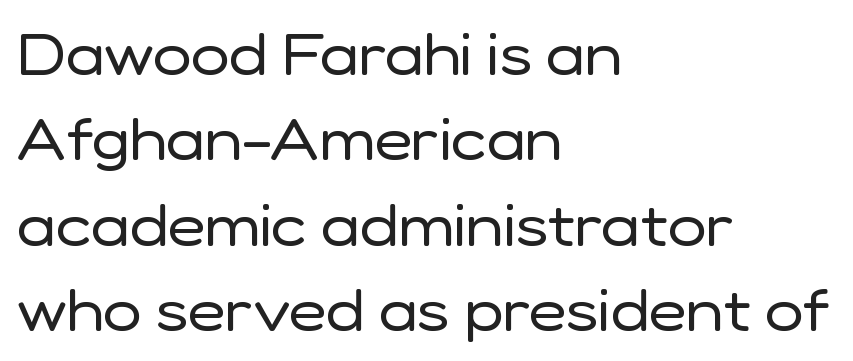
In terms of letterspacing, this is plain default setting. These lines are rendered in a variable-pitch font. The line-height multiplier appears to be the usual default. A sans-serif font was chosen for this passage.
